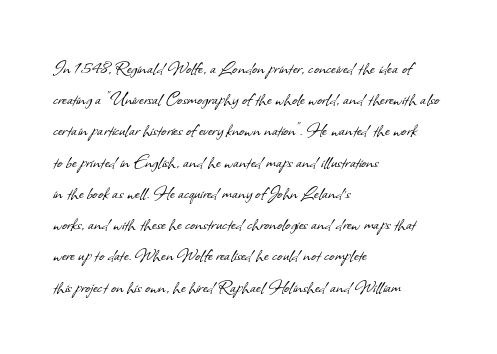
The image shows 22 px text type; set left-aligned, normal line spacing (1.42x), normal letter spacing, not underlined.
